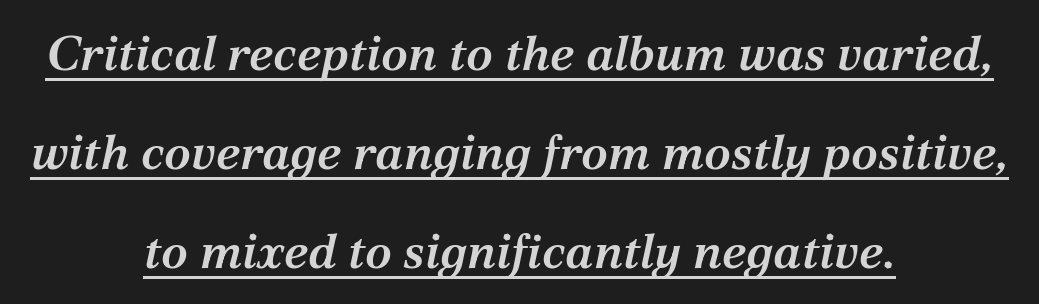
{"serif": "yes", "italic": "yes", "lean": "right", "slant_degrees": 12, "bold": "semi", "weight": "semibold", "width": "normal", "stroke_contrast": "medium", "x_height": "medium", "monospaced": "no", "underline": "yes", "align": "center", "line_spacing": "loose", "line_spacing_ratio": 2.02, "letter_spacing": "normal", "letter_spacing_em": 0.0, "glyph_px": 49}
